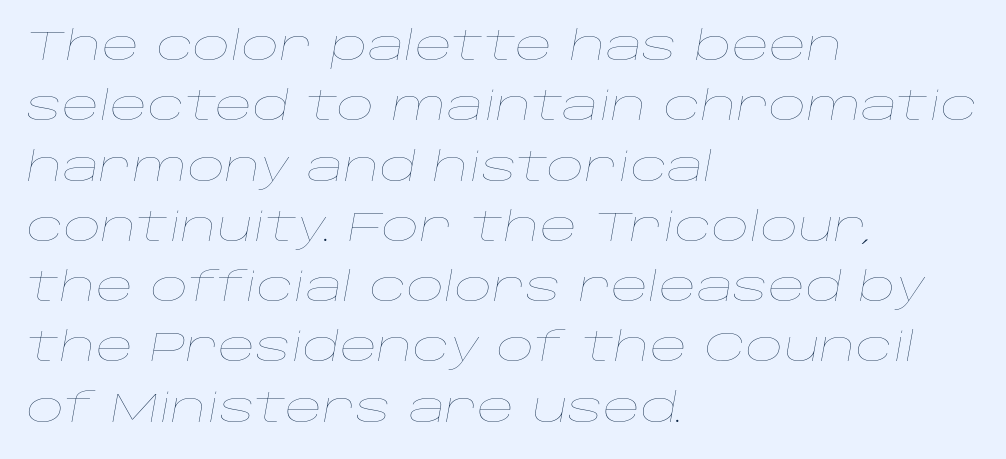
Q: Is the text bold? A: No.
Q: Is the text italic (slanted)? A: Yes, it leans right by about 10 degrees.
Q: Is the text underlined? A: No.
Q: How is the paragraph aligned? A: Left-aligned.
Q: Is the spacing between letters normal or unusually wide? A: Normal.
Q: Is the spacing between lines tight, normal or loose? A: Normal.
Q: Width (condensed, normal, or wide)? A: Wide.
Q: Stroke contrast? A: Low.
Q: x-height? A: Large.
Q: Monospaced? A: No.
